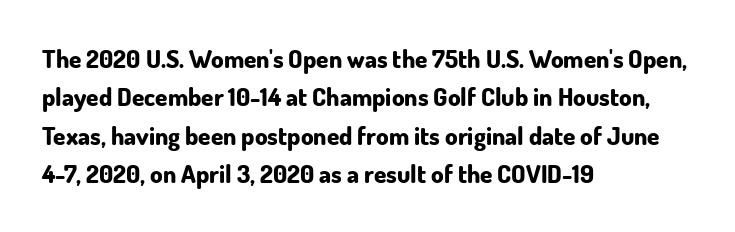
Here the glyphs are tracked normally, forming tight word shapes. Does the weight exceed regular? Yes, all the way to bold. The text block is weighted toward the left margin, trailing off unevenly rightward. Style check: upright. Notice how descenders clear the ascenders below comfortably — that's standard leading. Glance below the letters and you will spot only blank space.
